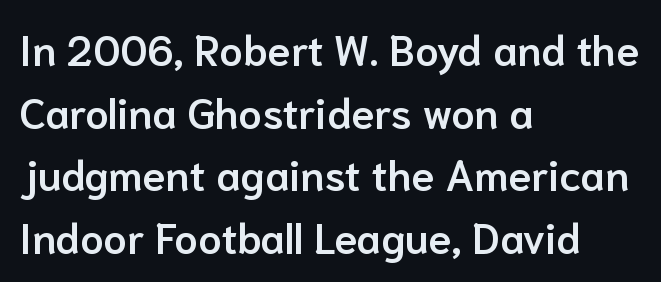
Q: Is the text bold? A: Semi-bold.
Q: Is the text italic (slanted)? A: No, it is upright.
Q: Is the typeface a serif or a sans-serif typeface? A: Sans-serif.
Q: Is the text underlined? A: No.
Q: How is the paragraph aligned? A: Left-aligned.
Q: Is the spacing between letters normal or unusually wide? A: Normal.
Q: Is the spacing between lines tight, normal or loose? A: Normal.
Q: Width (condensed, normal, or wide)? A: Normal.
Q: Stroke contrast? A: Low.
Q: x-height? A: Medium.
Q: Monospaced? A: No.
